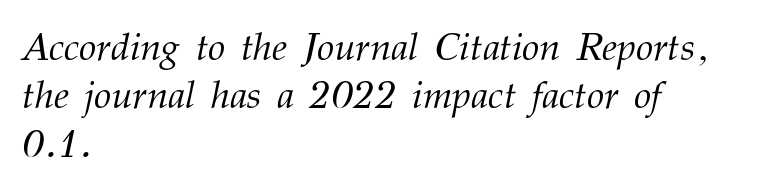
The letters carry serifs — small finishing strokes at the ends of their stems. If you drew a line through each stem, it would be angled. Here the glyphs are tracked normally, forming tight word shapes. Looks like regular typesetting: each glyph gets only the width it needs. Type without underlining. Teacher's note: observe the even left margin — that is flush-left alignment.
